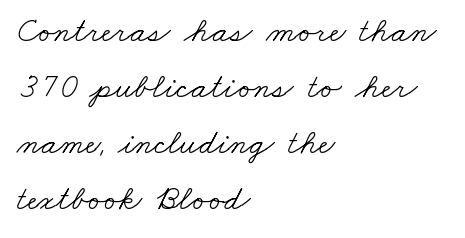
The image shows 35 px light, wide serif type; set left-aligned, normal line spacing (1.6x), normal letter spacing, not underlined; low stroke contrast and a small x-height.
